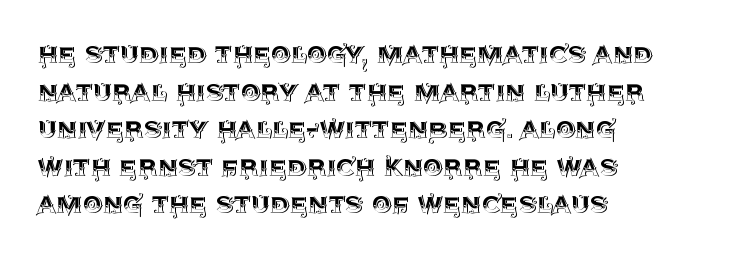
The rendering anchors every line to the left-hand side. The typography opts for an upright posture over an oblique one. Standard letterfit; no display-style spreading of the glyphs. These lines are rendered in a variable-pitch font. A clean baseline with only descenders dipping below it.
